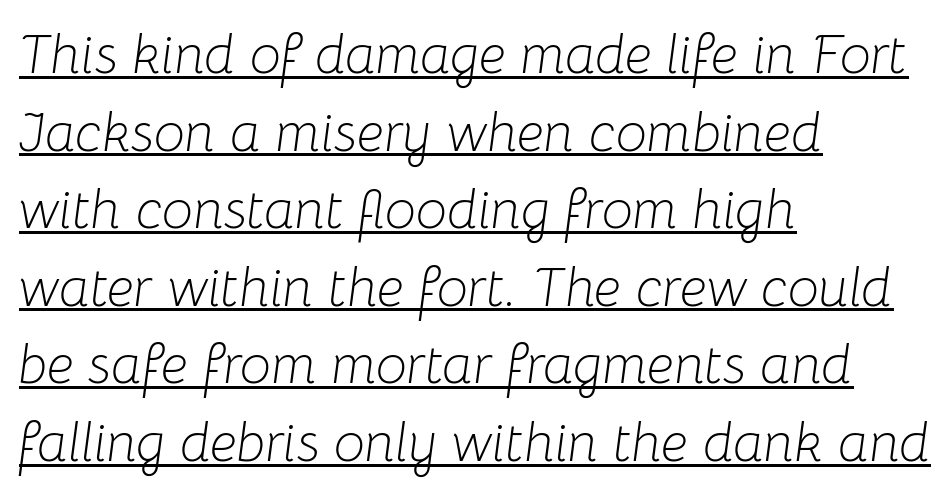
The image shows 55 px light type, italic (leaning right); set left-aligned, normal line spacing (1.41x), normal letter spacing, underlined; low stroke contrast and a medium x-height.
